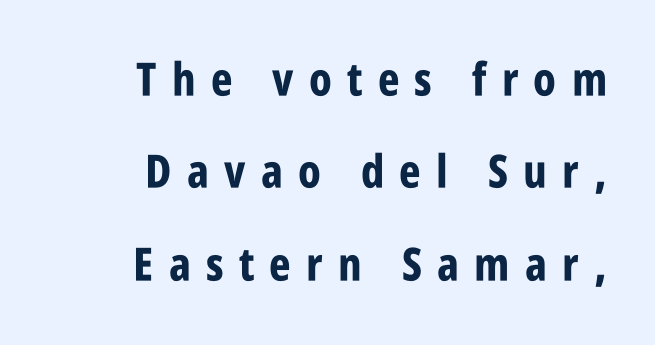
{"serif": "no", "italic": "no", "bold": "yes", "weight": "bold", "width": "condensed", "stroke_contrast": "low", "x_height": "large", "monospaced": "no", "underline": "no", "align": "right", "line_spacing": "loose", "line_spacing_ratio": 2.01, "letter_spacing": "wide", "letter_spacing_em": 0.33, "glyph_px": 46}
